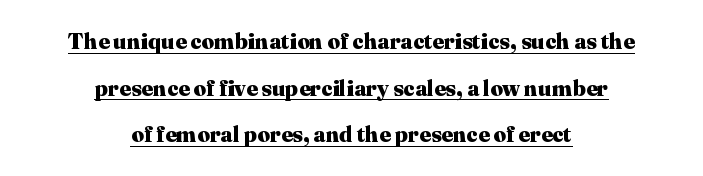
Q: Is the text bold? A: Yes.
Q: Is the text italic (slanted)? A: No, it is upright.
Q: Is the text underlined? A: Yes.
Q: How is the paragraph aligned? A: Centered.
Q: Is the spacing between letters normal or unusually wide? A: Normal.
Q: Is the spacing between lines tight, normal or loose? A: Loose.
